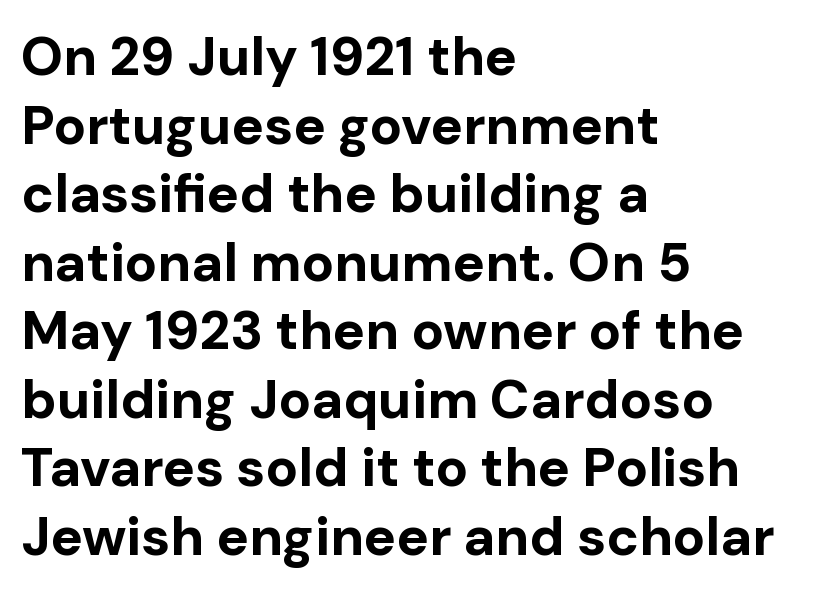
Q: Is the text bold? A: Yes.
Q: Is the text italic (slanted)? A: No, it is upright.
Q: Is the typeface a serif or a sans-serif typeface? A: Sans-serif.
Q: Is the text underlined? A: No.
Q: How is the paragraph aligned? A: Left-aligned.
Q: Is the spacing between letters normal or unusually wide? A: Normal.
Q: Is the spacing between lines tight, normal or loose? A: Normal.
Q: Width (condensed, normal, or wide)? A: Normal.
Q: Stroke contrast? A: Low.
Q: x-height? A: Medium.
Q: Monospaced? A: No.
